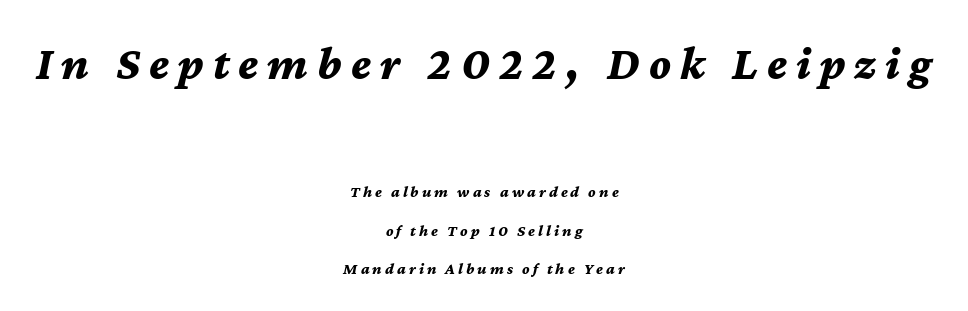
{"italic": "yes", "lean": "right", "slant_degrees": 12, "bold": "yes", "weight": "bold", "width": "normal", "stroke_contrast": "medium", "x_height": "medium", "monospaced": "no", "underline": "no", "align": "center", "line_spacing": "loose", "line_spacing_ratio": 2.38, "larger_block": "first", "size_ratio": 2.94, "glyph_px": 47}
